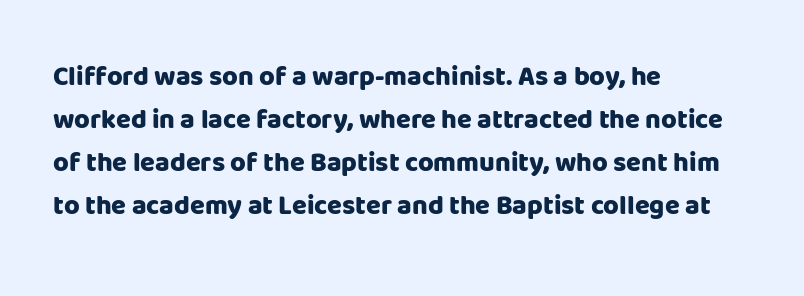
The image shows 27 px bold type, upright; set left-aligned, normal line spacing (1.59x), normal letter spacing, not underlined.
